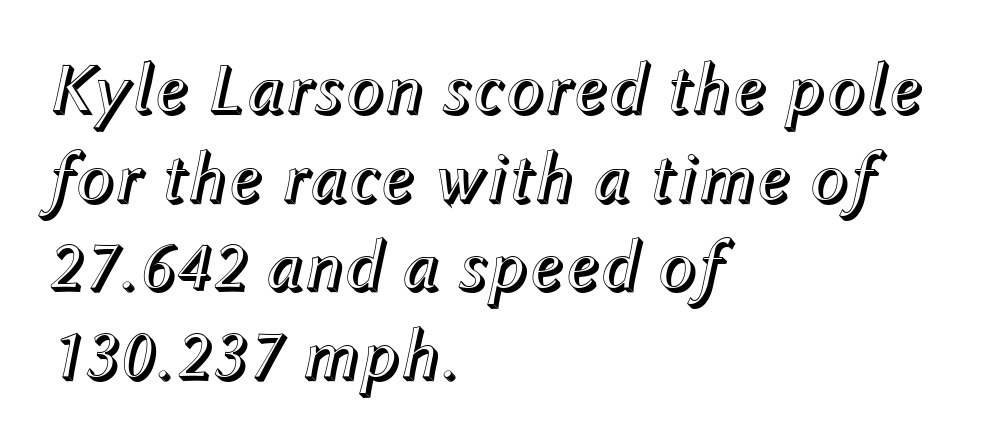
Horizontally, the lines are justified to the leading edge only. Descenders are the only things crossing below the line. Note the varied advance widths — an 'i' is clearly narrower than an 'm'. You can tell it's italic because the verticals aren't actually vertical.
